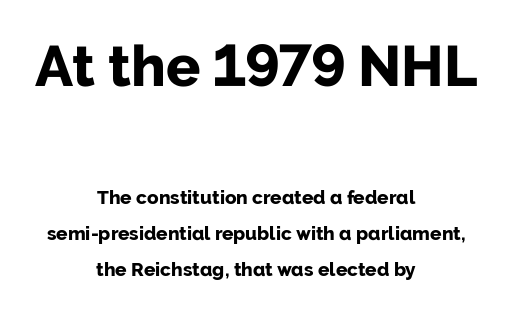
Q: Is the text bold? A: Yes.
Q: Is the text italic (slanted)? A: No, it is upright.
Q: Is the typeface a serif or a sans-serif typeface? A: Sans-serif.
Q: Is the text underlined? A: No.
Q: How is the paragraph aligned? A: Centered.
Q: Is the spacing between letters normal or unusually wide? A: Normal.
Q: Is the spacing between lines tight, normal or loose? A: Loose.
Q: Which block of text is set in a larger size, the first (top) or the second (bottom)? A: The first (top) one.
Q: Width (condensed, normal, or wide)? A: Normal.
Q: Stroke contrast? A: Low.
Q: x-height? A: Medium.
Q: Monospaced? A: No.
